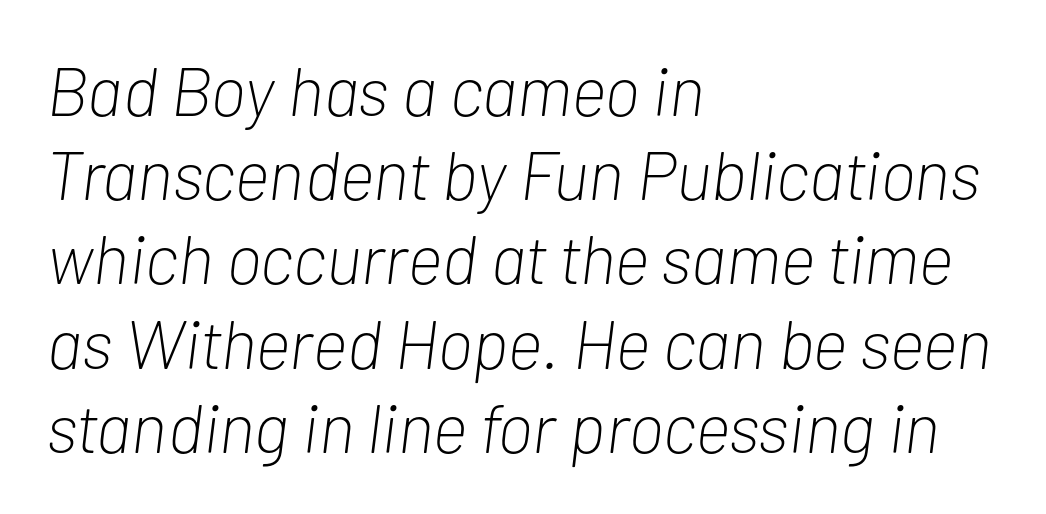
The image shows 69 px light, condensed type, italic (leaning right); set left-aligned, line spacing 1.22x, normal letter spacing, not underlined; low stroke contrast and a medium x-height.
